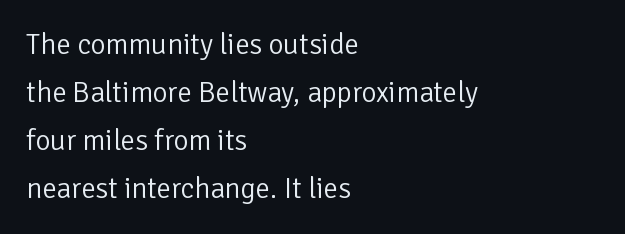
Compared with a typical body face, this is equally light or lighter still. Regarding serifs, this sample does without them. The ragged edge is on the right, which tells us the setting is flush left. Baseline-to-baseline distance is the conventional proportion of letter height.
